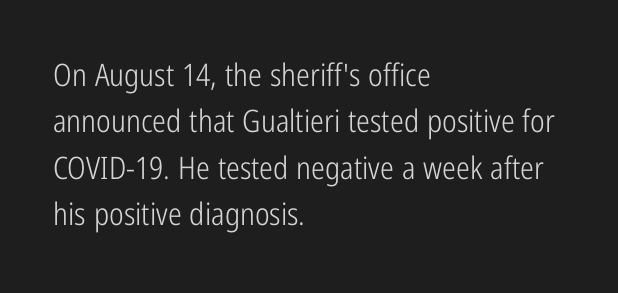
The image shows 31 px light, condensed sans-serif type, upright; set left-aligned, normal line spacing (1.5x), normal letter spacing, not underlined; low stroke contrast and a medium x-height.
